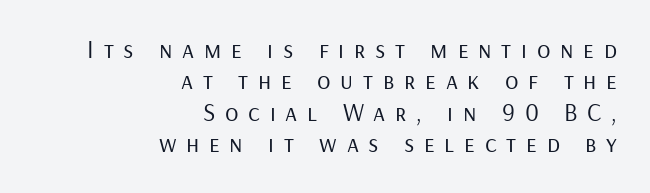
Q: Is the text bold? A: No.
Q: Is the text italic (slanted)? A: No, it is upright.
Q: Is the text underlined? A: No.
Q: How is the paragraph aligned? A: Right-aligned.
Q: Is the spacing between letters normal or unusually wide? A: Unusually wide.
Q: Is the spacing between lines tight, normal or loose? A: Normal.
